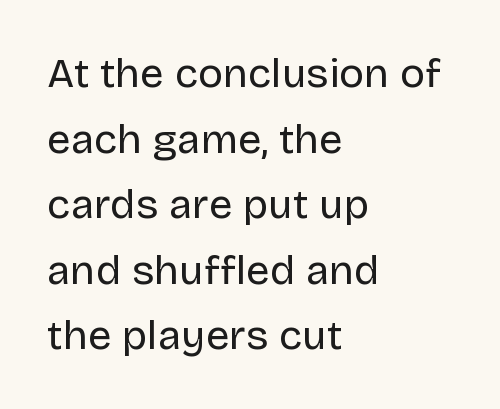
The image shows 42 px regular-weight sans-serif type, upright; set left-aligned, normal line spacing (1.56x), normal letter spacing, not underlined; low stroke contrast and a large x-height.
